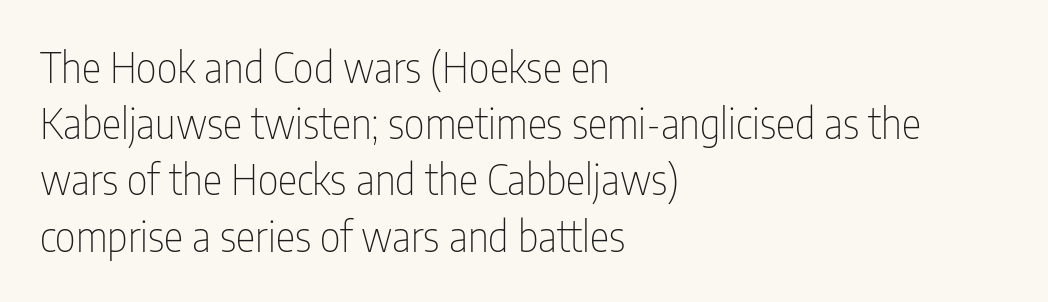
Looks like regular typesetting: each glyph gets only the width it needs. The typeface has the unassuming heft of standard copy or less. The type sits square on the baseline with zero lean. A student would call this left alignment; a typographer would say flush left, rag right. Compared with typical paragraphs, the rows here are spaced about the same.
